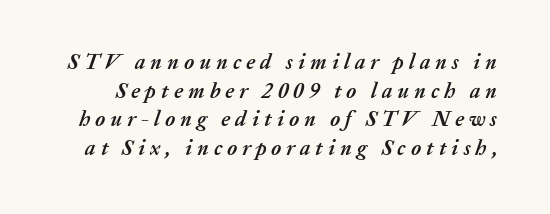
The image shows 21 px bold type, italic (leaning right); set normal line spacing (1.36x), unusually wide letter spacing (+0.24 em), not underlined.
